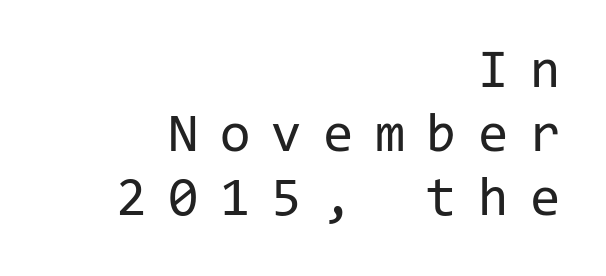
{"serif": "no", "italic": "no", "bold": "no", "weight": "regular", "width": "normal", "stroke_contrast": "low", "x_height": "medium", "monospaced": "yes", "underline": "no", "align": "right", "line_spacing_ratio": 1.16, "letter_spacing": "wide", "letter_spacing_em": 0.39, "glyph_px": 55}
